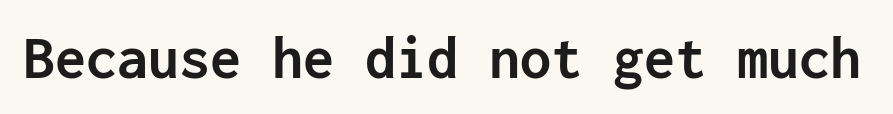
{"serif": "no", "italic": "no", "bold": "yes", "weight": "semibold", "width": "normal", "stroke_contrast": "low", "x_height": "medium", "monospaced": "yes", "underline": "no", "letter_spacing": "normal", "letter_spacing_em": 0.0, "glyph_px": 62}
